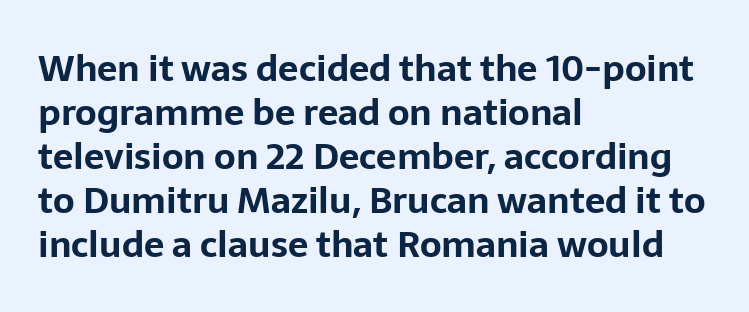
Q: Is the text bold? A: Yes.
Q: Is the text italic (slanted)? A: No, it is upright.
Q: Is the typeface a serif or a sans-serif typeface? A: Sans-serif.
Q: Is the text underlined? A: No.
Q: How is the paragraph aligned? A: Left-aligned.
Q: Is the spacing between letters normal or unusually wide? A: Normal.
Q: Width (condensed, normal, or wide)? A: Normal.
Q: Stroke contrast? A: Low.
Q: x-height? A: Medium.
Q: Monospaced? A: No.
